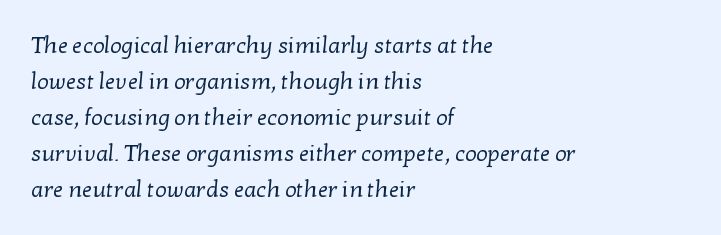
{"bold": "no", "underline": "no", "align": "left", "line_spacing": "normal", "line_spacing_ratio": 1.56, "letter_spacing": "normal", "letter_spacing_em": 0.0, "glyph_px": 23}
